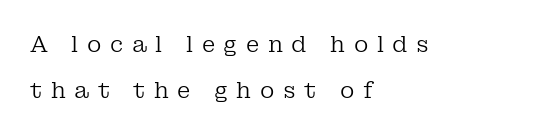
Q: Is the text bold? A: No.
Q: Is the text italic (slanted)? A: No, it is upright.
Q: Is the text underlined? A: No.
Q: How is the paragraph aligned? A: Left-aligned.
Q: Is the spacing between letters normal or unusually wide? A: Unusually wide.
Q: Is the spacing between lines tight, normal or loose? A: Loose.
